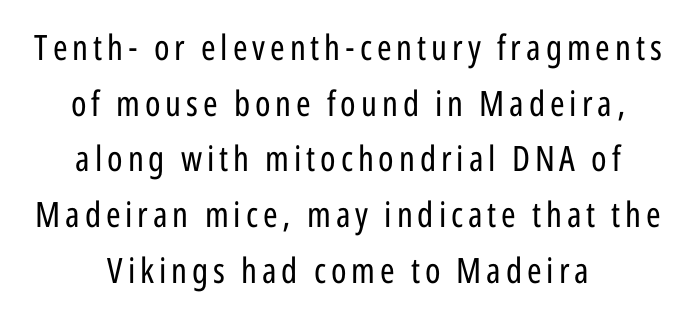
The image shows 35 px regular-weight, condensed sans-serif type, upright; set centered, normal line spacing (1.59x), not underlined; low stroke contrast and a medium x-height.
